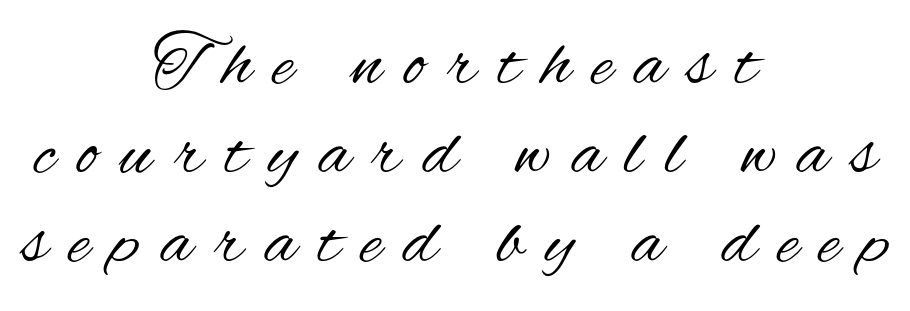
The image shows 74 px regular-weight, condensed sans-serif type; set centered, line spacing 1.2x, unusually wide letter spacing (+0.3 em), not underlined; medium stroke contrast and a small x-height.
